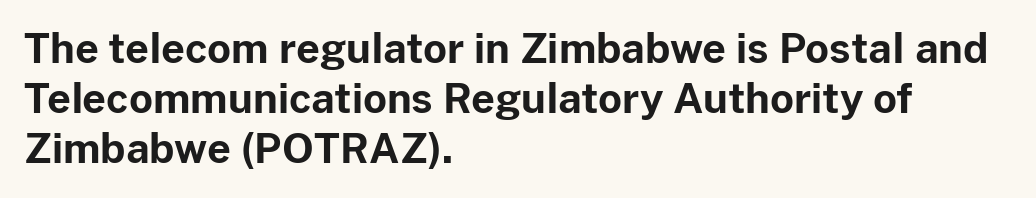
Nope, not italic — everything's standing straight. The passage shown is typed in a proportional face where columns would drift. Compared with typical body copy, the letter spacing here is the same. Serifs: no, the terminals of the letterforms are clean. Compared with a centered layout, this one pins lines to the left instead.
